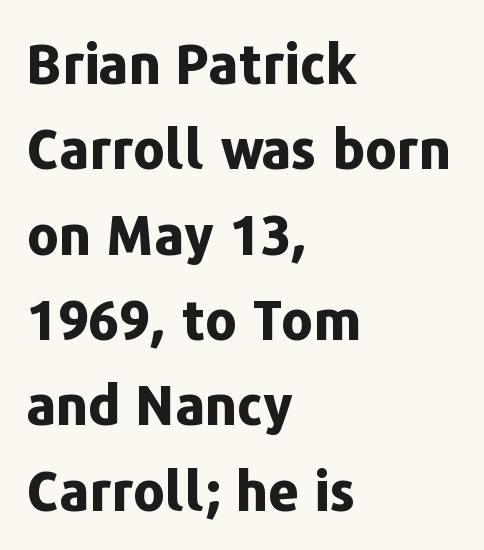
{"serif": "no", "italic": "no", "bold": "yes", "weight": "bold", "width": "normal", "stroke_contrast": "low", "x_height": "medium", "monospaced": "no", "underline": "no", "align": "left", "line_spacing": "normal", "line_spacing_ratio": 1.58, "letter_spacing": "normal", "letter_spacing_em": 0.0, "glyph_px": 54}
